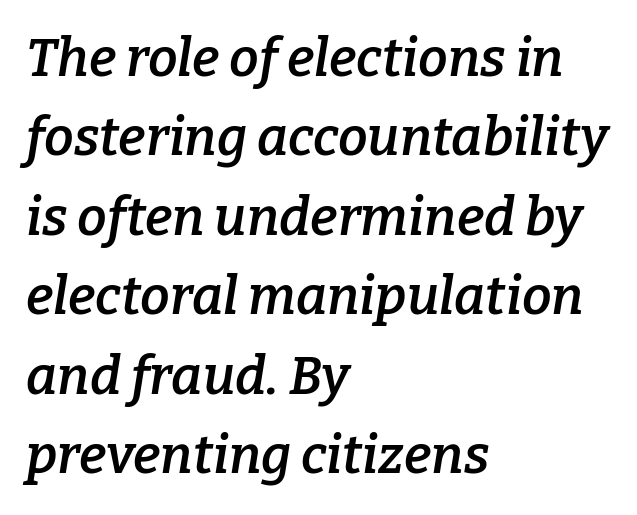
{"serif": "yes", "italic": "yes", "lean": "right", "slant_degrees": 9, "bold": "semi", "weight": "semibold", "width": "normal", "stroke_contrast": "low", "x_height": "medium", "monospaced": "no", "underline": "no", "align": "left", "line_spacing": "normal", "line_spacing_ratio": 1.5, "letter_spacing": "normal", "letter_spacing_em": 0.0, "glyph_px": 53}
